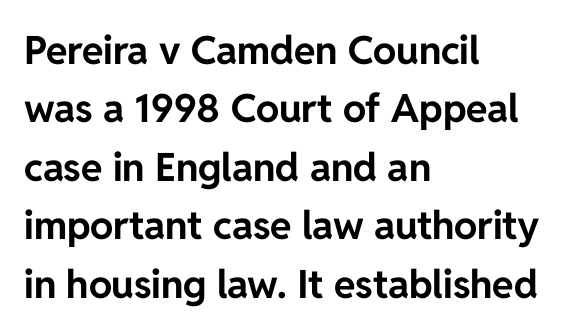
Q: Is the text bold? A: Yes.
Q: Is the text italic (slanted)? A: No, it is upright.
Q: Is the typeface a serif or a sans-serif typeface? A: Sans-serif.
Q: Is the text underlined? A: No.
Q: How is the paragraph aligned? A: Left-aligned.
Q: Is the spacing between letters normal or unusually wide? A: Normal.
Q: Is the spacing between lines tight, normal or loose? A: Normal.
Q: Width (condensed, normal, or wide)? A: Normal.
Q: Stroke contrast? A: Low.
Q: x-height? A: Medium.
Q: Monospaced? A: No.
